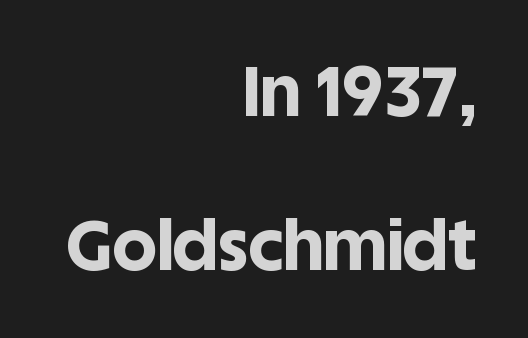
{"serif": "no", "italic": "no", "bold": "yes", "weight": "bold", "width": "normal", "x_height": "large", "monospaced": "no", "underline": "no", "align": "right", "line_spacing": "loose", "line_spacing_ratio": 2.2, "letter_spacing": "normal", "letter_spacing_em": 0.0, "glyph_px": 70}
